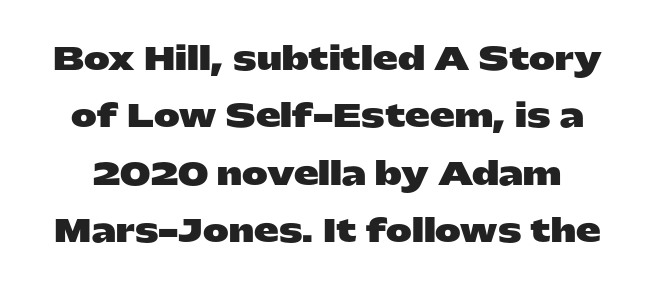
{"serif": "no", "italic": "no", "bold": "yes", "weight": "heavy", "width": "wide", "stroke_contrast": "low", "x_height": "medium", "monospaced": "no", "underline": "no", "line_spacing_ratio": 1.85, "letter_spacing": "normal", "letter_spacing_em": 0.0, "glyph_px": 31}
